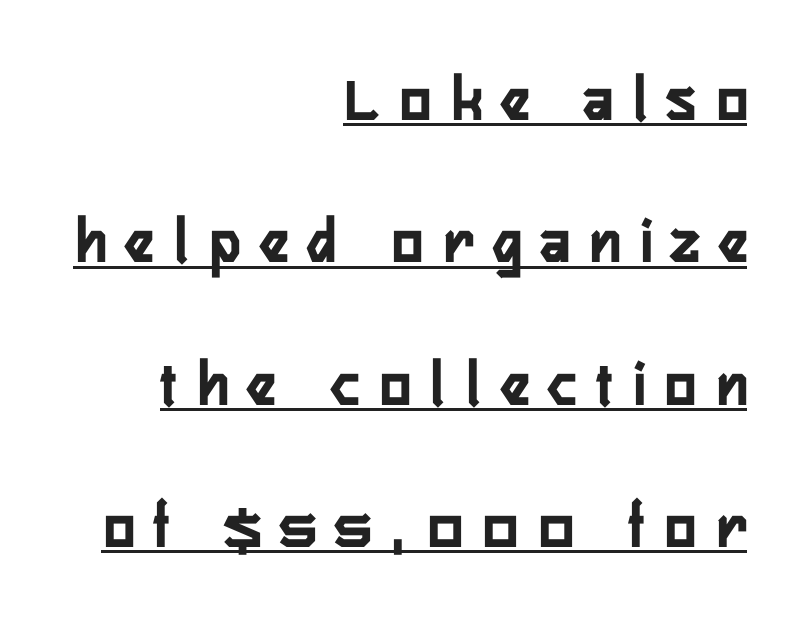
The image shows 65 px semibold, condensed sans-serif type, upright; set right-aligned, loose line spacing (2.19x), unusually wide letter spacing (+0.31 em), underlined; low stroke contrast and a medium x-height.
